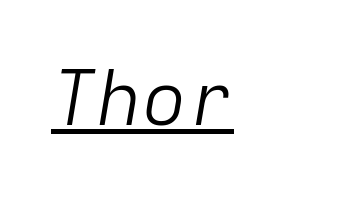
{"italic": "yes", "lean": "right", "slant_degrees": 9, "bold": "no", "weight": "light", "width": "normal", "stroke_contrast": "low", "x_height": "medium", "monospaced": "yes", "underline": "yes", "letter_spacing": "normal", "letter_spacing_em": 0.0, "glyph_px": 76}
